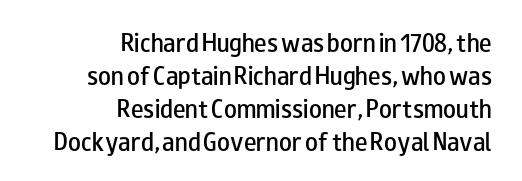
Q: Is the text bold? A: Semi-bold.
Q: Is the text italic (slanted)? A: No, it is upright.
Q: Is the text underlined? A: No.
Q: How is the paragraph aligned? A: Right-aligned.
Q: Is the spacing between letters normal or unusually wide? A: Normal.
Q: Is the spacing between lines tight, normal or loose? A: Normal.
